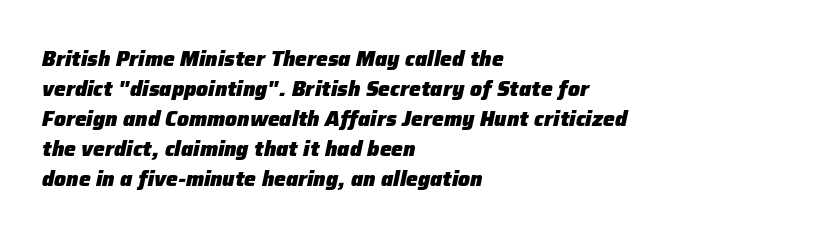
{"italic": "yes", "lean": "right", "slant_degrees": 12, "bold": "yes", "underline": "no", "align": "left", "line_spacing": "normal", "line_spacing_ratio": 1.43, "letter_spacing": "normal", "letter_spacing_em": 0.0, "glyph_px": 21}
